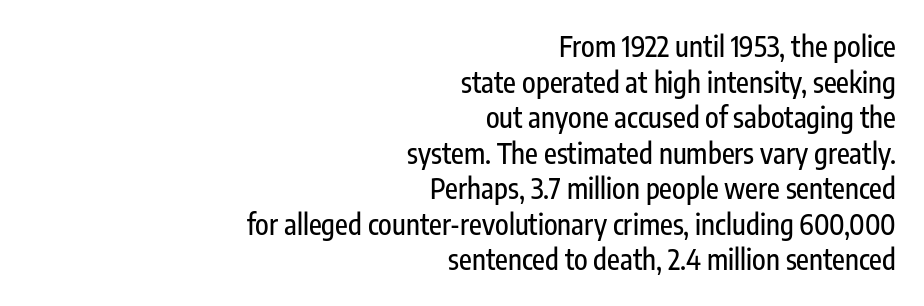
Q: Is the text italic (slanted)? A: No, it is upright.
Q: Is the typeface a serif or a sans-serif typeface? A: Sans-serif.
Q: Is the text underlined? A: No.
Q: How is the paragraph aligned? A: Right-aligned.
Q: Is the spacing between letters normal or unusually wide? A: Normal.
Q: Is the spacing between lines tight, normal or loose? A: Normal.
Q: Width (condensed, normal, or wide)? A: Condensed.
Q: Stroke contrast? A: Low.
Q: x-height? A: Medium.
Q: Monospaced? A: No.
